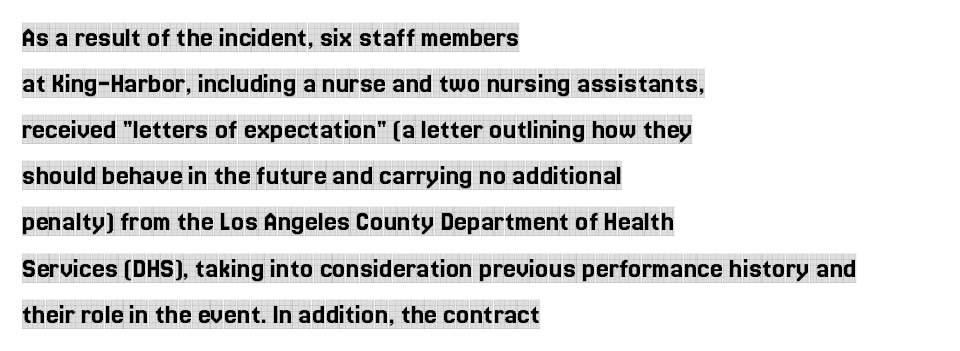
{"serif": "yes", "italic": "no", "width": "condensed", "x_height": "large", "monospaced": "no", "underline": "no", "align": "left", "line_spacing": "normal", "line_spacing_ratio": 1.59, "letter_spacing": "normal", "letter_spacing_em": 0.0, "glyph_px": 29}
